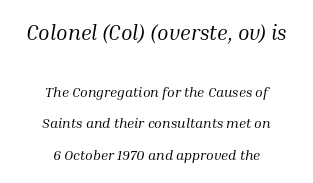
The image shows 21 px text type, italic (leaning right); set centered, loose line spacing (2.24x), normal letter spacing, not underlined; the first (top) block is 1.5x larger.
